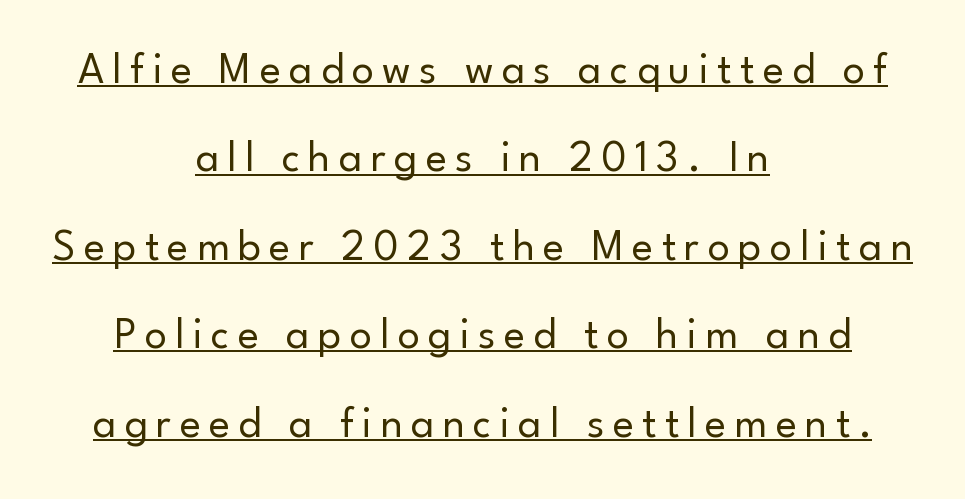
Q: Is the text bold? A: No.
Q: Is the text italic (slanted)? A: No, it is upright.
Q: Is the typeface a serif or a sans-serif typeface? A: Sans-serif.
Q: Is the text underlined? A: Yes.
Q: How is the paragraph aligned? A: Centered.
Q: Is the spacing between lines tight, normal or loose? A: Loose.
Q: Width (condensed, normal, or wide)? A: Normal.
Q: Stroke contrast? A: Low.
Q: x-height? A: Small.
Q: Monospaced? A: No.
